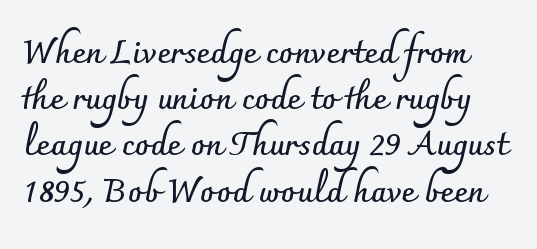
{"serif": "no", "bold": "yes", "weight": "semibold", "width": "normal", "stroke_contrast": "low", "x_height": "small", "monospaced": "no", "underline": "no", "line_spacing": "normal", "line_spacing_ratio": 1.4, "letter_spacing": "normal", "letter_spacing_em": 0.0, "glyph_px": 33}
